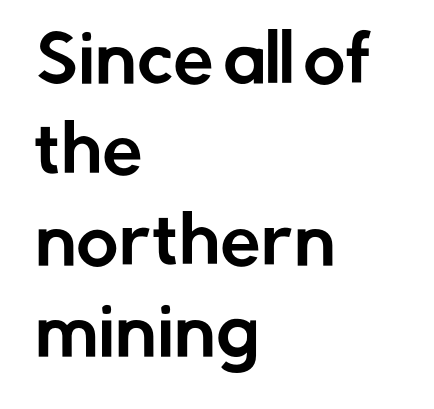
{"serif": "no", "italic": "no", "width": "normal", "stroke_contrast": "low", "x_height": "medium", "monospaced": "no", "underline": "no", "align": "left", "line_spacing": "normal", "line_spacing_ratio": 1.4, "letter_spacing": "normal", "letter_spacing_em": 0.0, "glyph_px": 65}
